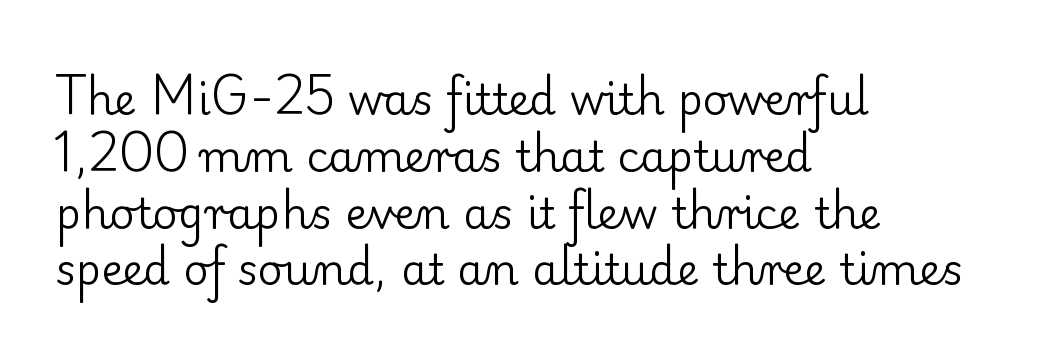
The image shows 43 px regular-weight serif type, upright; set left-aligned, normal line spacing (1.32x), normal letter spacing, not underlined; low stroke contrast and a small x-height.
